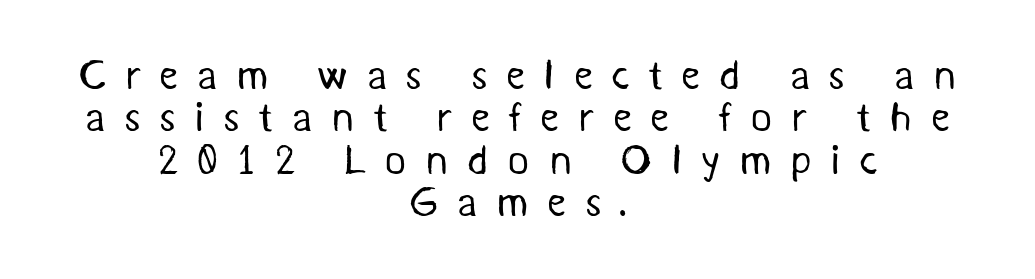
Q: Is the text bold? A: No.
Q: Is the typeface a serif or a sans-serif typeface? A: Sans-serif.
Q: Is the text underlined? A: No.
Q: How is the paragraph aligned? A: Centered.
Q: Is the spacing between letters normal or unusually wide? A: Unusually wide.
Q: Is the spacing between lines tight, normal or loose? A: Tight.
Q: Width (condensed, normal, or wide)? A: Normal.
Q: Stroke contrast? A: Medium.
Q: x-height? A: Medium.
Q: Monospaced? A: No.
